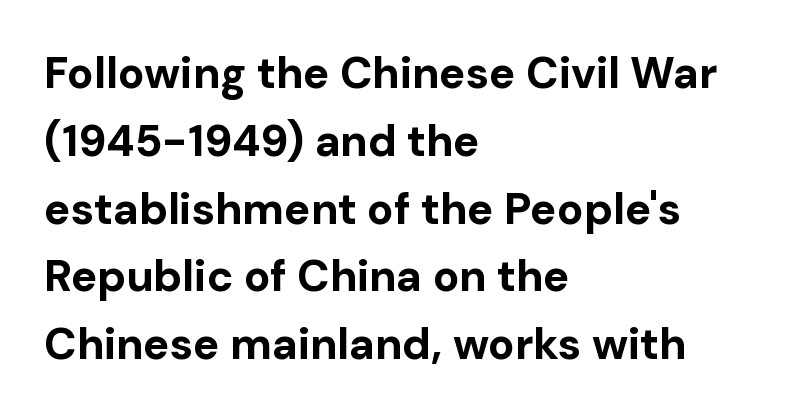
{"serif": "no", "italic": "no", "bold": "yes", "weight": "bold", "width": "normal", "stroke_contrast": "low", "x_height": "medium", "monospaced": "no", "underline": "no", "align": "left", "line_spacing": "normal", "line_spacing_ratio": 1.54, "letter_spacing": "normal", "letter_spacing_em": 0.0, "glyph_px": 44}
